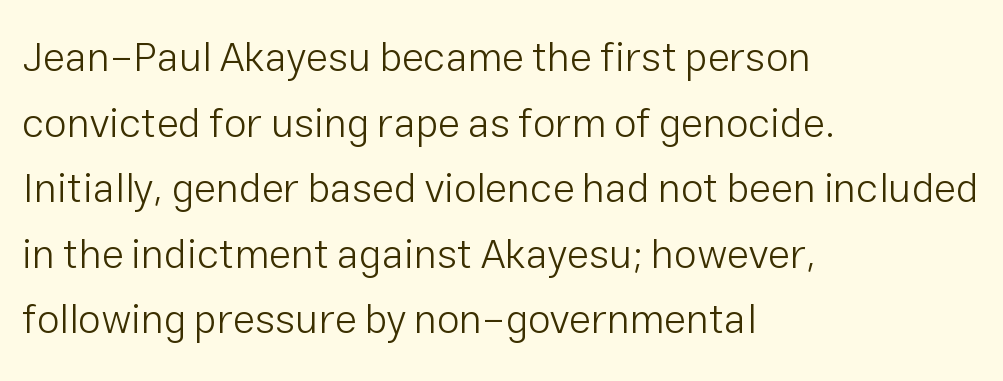
The image shows 41 px light sans-serif type, upright; set left-aligned, normal line spacing (1.6x), normal letter spacing, not underlined; low stroke contrast and a medium x-height.
